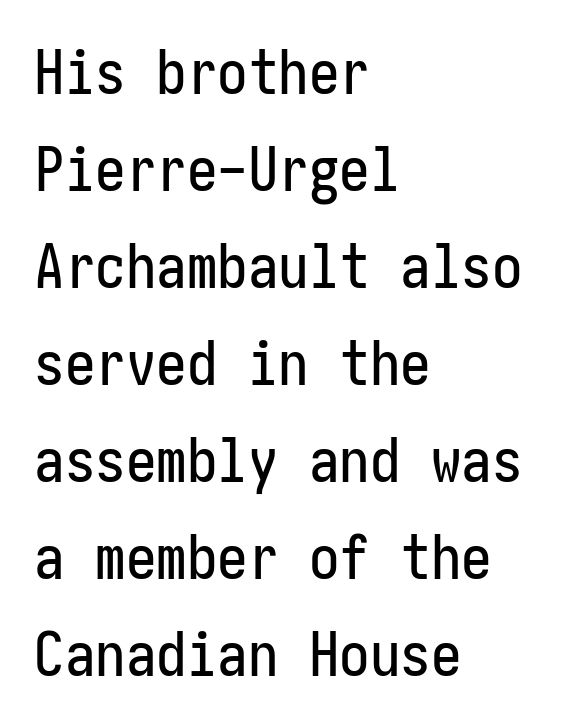
{"serif": "no", "italic": "no", "width": "condensed", "stroke_contrast": "low", "x_height": "medium", "underline": "no", "align": "left", "line_spacing": "normal", "line_spacing_ratio": 1.59, "letter_spacing": "normal", "letter_spacing_em": 0.0, "glyph_px": 61}
